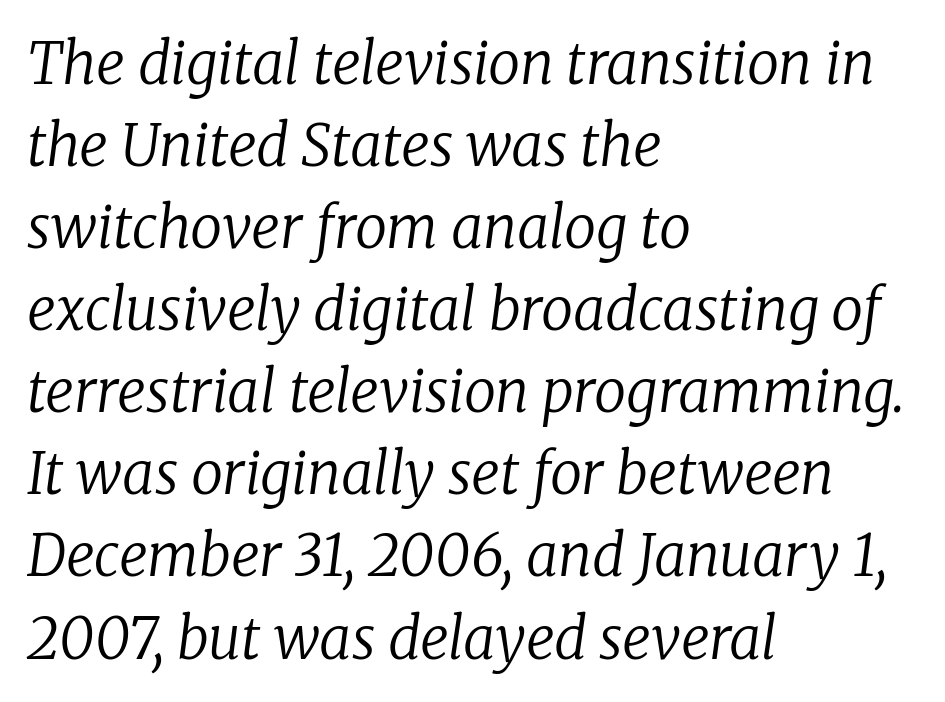
The image shows 57 px regular-weight serif type, italic (leaning right); set left-aligned, normal line spacing (1.44x), normal letter spacing, not underlined; low stroke contrast and a medium x-height.
